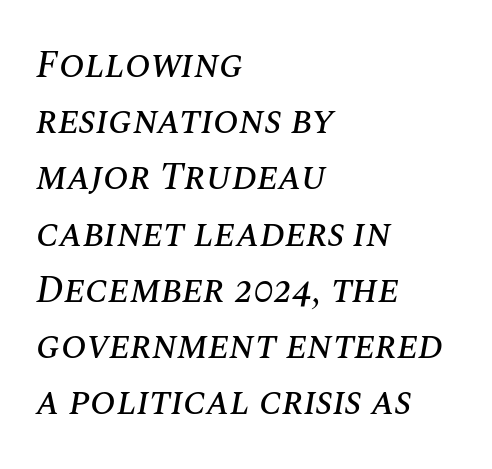
The image shows 38 px text type, italic (leaning right); set left-aligned, normal line spacing (1.48x), normal letter spacing, not underlined; medium stroke contrast and a large x-height.
